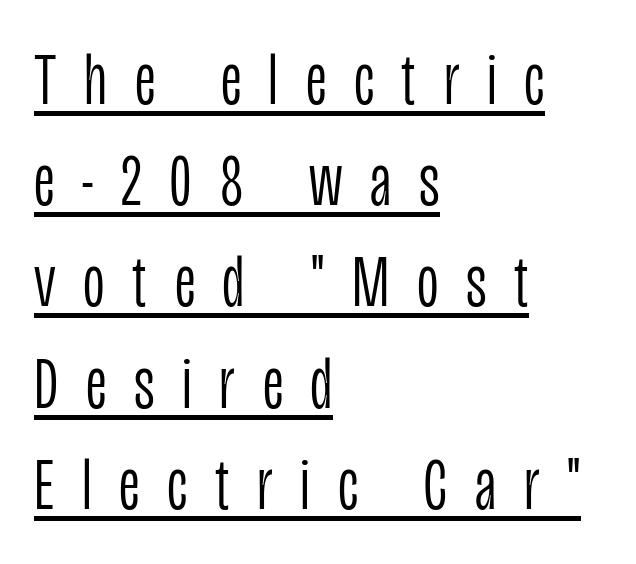
The image shows 75 px light, condensed sans-serif type, upright; set left-aligned, normal line spacing (1.35x), unusually wide letter spacing (+0.37 em), underlined; low stroke contrast and a large x-height.
